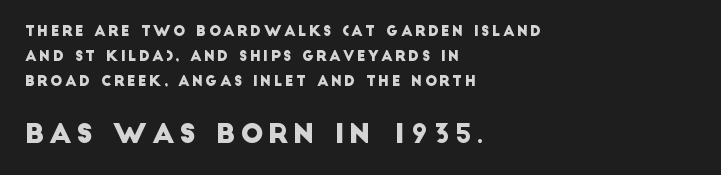
{"underline": "no", "align": "left", "line_spacing_ratio": 1.79, "larger_block": "second", "size_ratio": 1.93, "glyph_px": 27}
